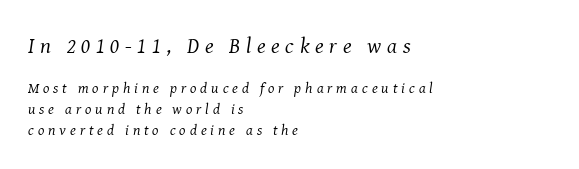
You get the large type first, then a drop to smaller type. Visually the block forms a straight wall on the left and a jagged coastline on the right. The space between consecutive lines is moderate. This sample uses expanded letter spacing, leaving extra air between glyphs. Only glyphs here, with clear space below each row. Weight class: somewhere from thin through regular.
